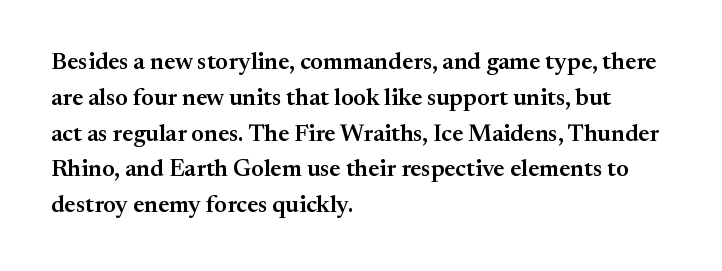
{"italic": "no", "bold": "semi", "underline": "no", "align": "left", "line_spacing": "normal", "line_spacing_ratio": 1.49, "letter_spacing": "normal", "letter_spacing_em": 0.0, "glyph_px": 24}
